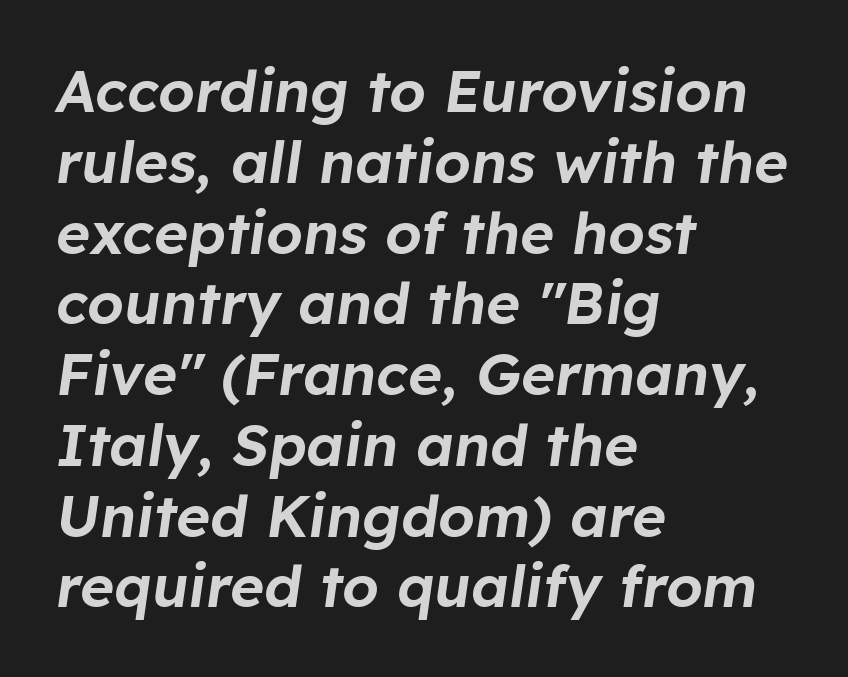
The letters advance in unequal steps, a hallmark of proportional type. This sample is left-justified, so line endings fall wherever the words run out. These lines were composed using italics. The strip under each line holds only bare page. Is the letter spacing exaggerated? No — it looks like the ordinary default.
